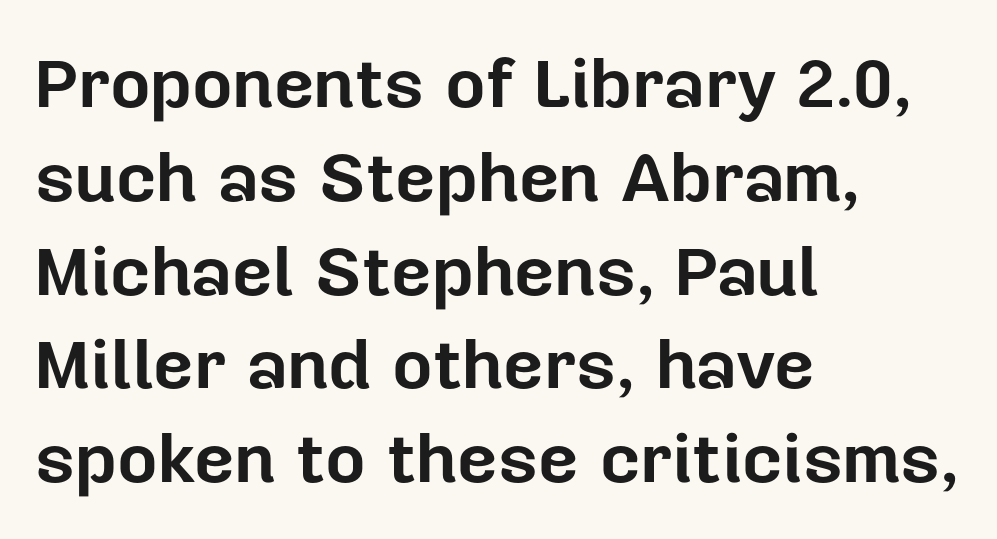
The image shows 70 px bold sans-serif type, upright; set left-aligned, normal line spacing (1.34x), normal letter spacing, not underlined; low stroke contrast and a medium x-height.
